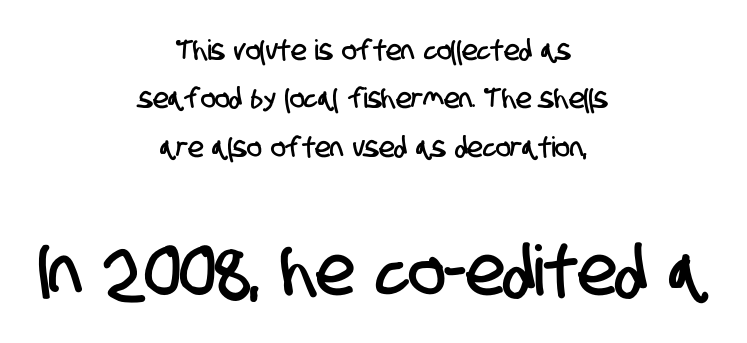
The strip under each line holds only bare page. Horizontal alignment here is central, giving a formal, balanced look. The letters advance in unequal steps, a hallmark of proportional type. The gaps between neighbouring characters are ordinary and unremarkable. Does the type have serifs? No, each stem ends abruptly.
